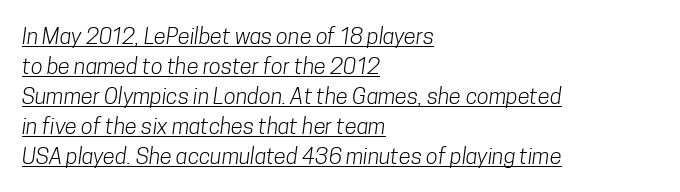
The image shows 22 px text type; set left-aligned, normal line spacing (1.36x), normal letter spacing, underlined.
